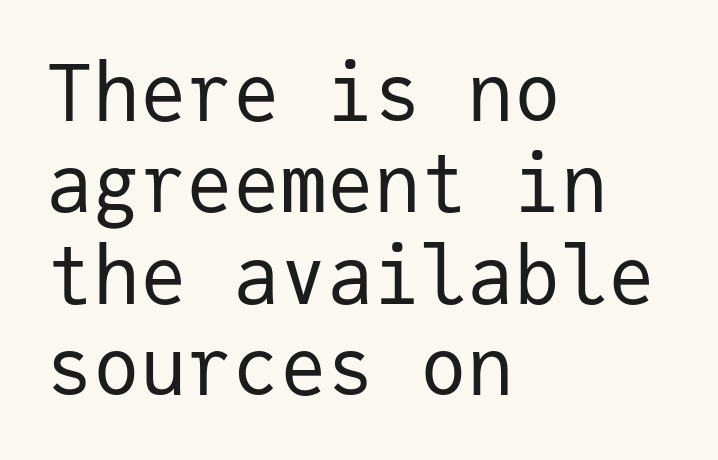
The image shows 78 px regular-weight sans-serif type, upright, monospaced; set left-aligned, line spacing 1.17x, normal letter spacing, not underlined; low stroke contrast and a medium x-height.
